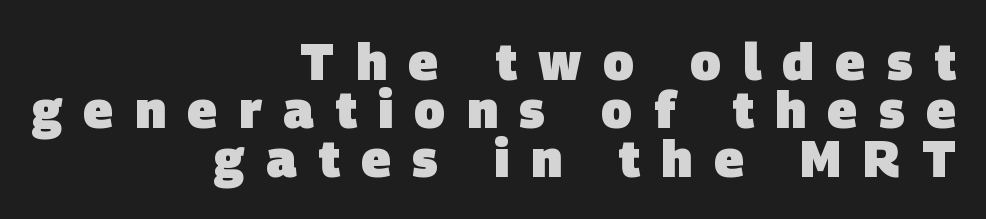
Unlike a traditional serif, this face leaves its strokes unadorned. Caption: multi-line text, flush right, ragged left. Compared with typical paragraphs, the rows here are closer together. Varying glyph widths throughout — classic text-font behaviour. Honestly, the letter spacing is so wide it's the main thing you notice. The characters look thick and weighty, a clear bold.
